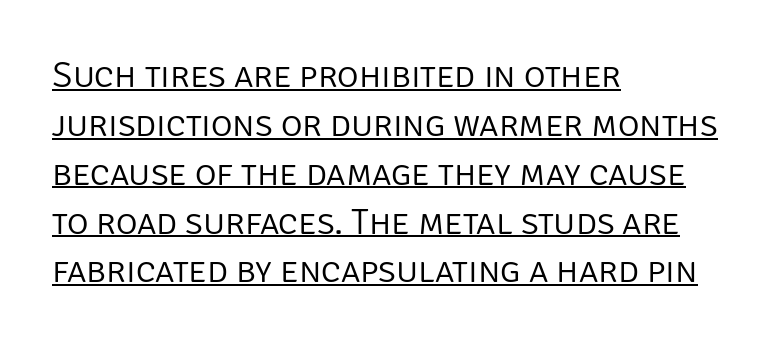
The image shows 37 px light sans-serif type, upright; set left-aligned, normal line spacing (1.32x), normal letter spacing, underlined; low stroke contrast and a large x-height.
